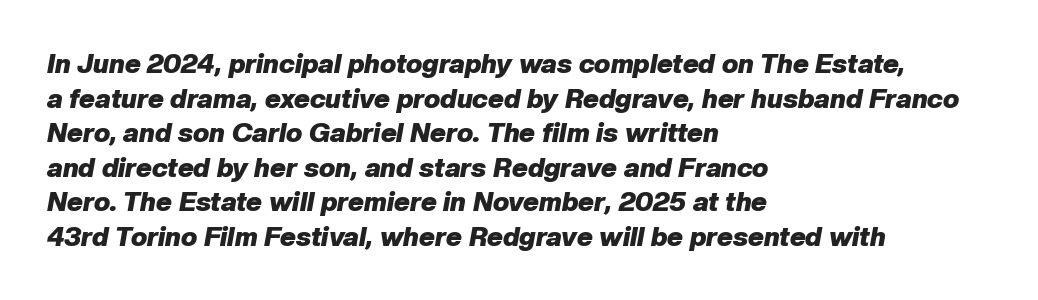
Q: Is the text bold? A: Yes.
Q: Is the text italic (slanted)? A: Yes, it leans right by about 10 degrees.
Q: Is the text underlined? A: No.
Q: How is the paragraph aligned? A: Left-aligned.
Q: Is the spacing between letters normal or unusually wide? A: Normal.
Q: Is the spacing between lines tight, normal or loose? A: Normal.
